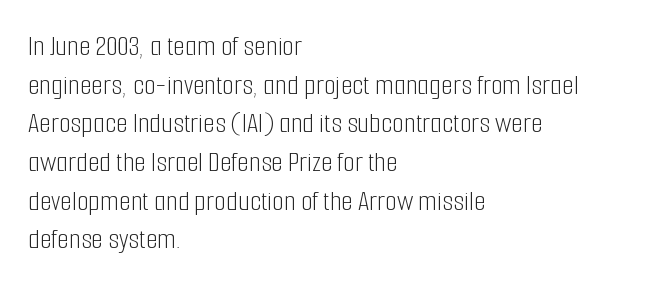
Q: Is the text bold? A: No.
Q: Is the text italic (slanted)? A: No, it is upright.
Q: Is the typeface a serif or a sans-serif typeface? A: Sans-serif.
Q: Is the text underlined? A: No.
Q: How is the paragraph aligned? A: Left-aligned.
Q: Is the spacing between letters normal or unusually wide? A: Normal.
Q: Is the spacing between lines tight, normal or loose? A: Normal.
Q: Width (condensed, normal, or wide)? A: Condensed.
Q: Stroke contrast? A: Low.
Q: x-height? A: Medium.
Q: Monospaced? A: No.
